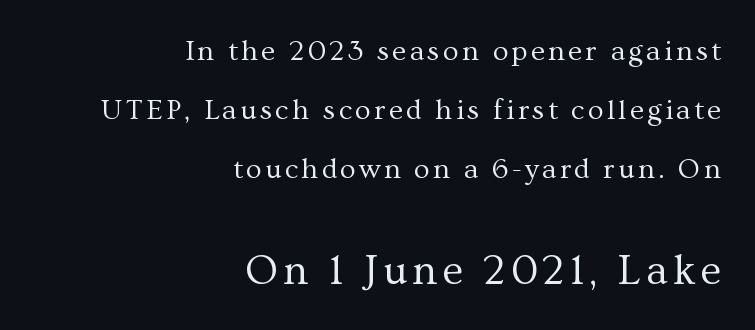
{"serif": "yes", "italic": "no", "bold": "no", "weight": "regular", "width": "normal", "stroke_contrast": "medium", "x_height": "medium", "monospaced": "no", "underline": "no", "align": "right", "line_spacing": "loose", "line_spacing_ratio": 2.04, "larger_block": "second", "size_ratio": 1.48, "glyph_px": 43}
